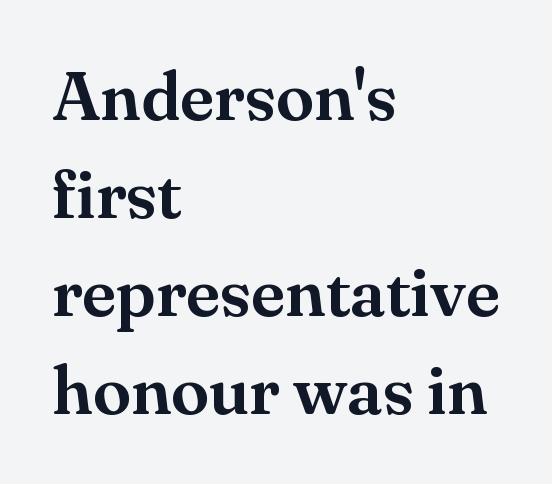
Q: Is the text italic (slanted)? A: No, it is upright.
Q: Is the typeface a serif or a sans-serif typeface? A: Serif.
Q: Is the text underlined? A: No.
Q: How is the paragraph aligned? A: Left-aligned.
Q: Is the spacing between letters normal or unusually wide? A: Normal.
Q: Is the spacing between lines tight, normal or loose? A: Normal.
Q: Width (condensed, normal, or wide)? A: Normal.
Q: Stroke contrast? A: Medium.
Q: x-height? A: Small.
Q: Monospaced? A: No.
